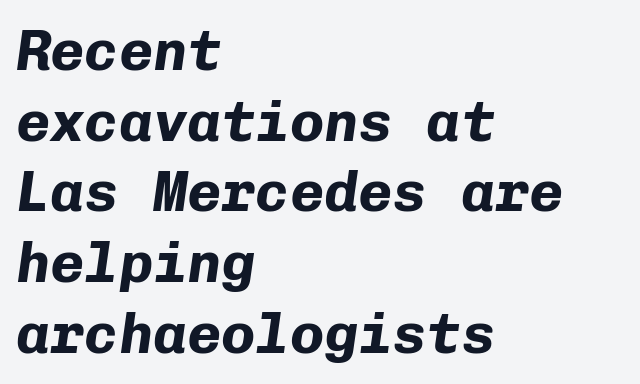
The paragraph has a hard left edge and a soft right edge. Heft: maximum for text — a bold. Compared with ordinary roman type, these characters are visibly tilted. No word sits above an underline. The face used here is monospaced, like something from a code editor.
